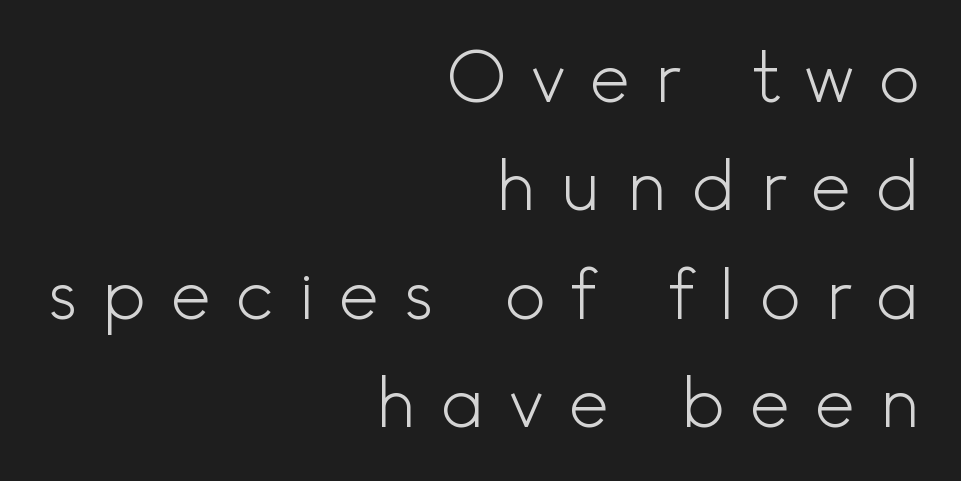
The block of text has a typical density, with ordinary space between rows. Clear beneath every line of the passage. Tracking here is generous; glyphs stand well apart from one another. Weight: not bold — regular or lighter.
